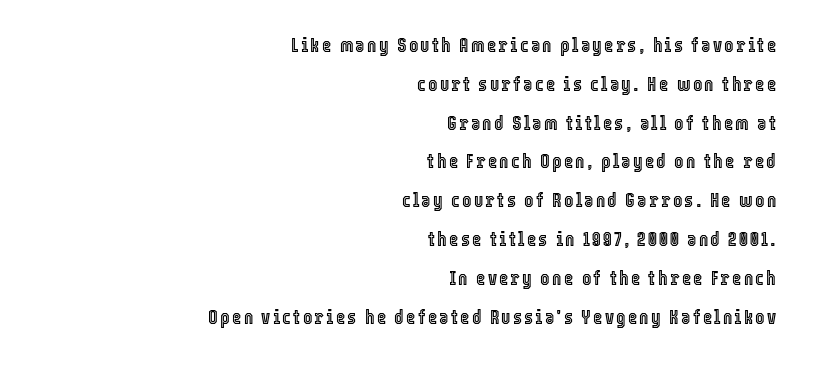
Q: Is the text italic (slanted)? A: No, it is upright.
Q: Is the text underlined? A: No.
Q: How is the paragraph aligned? A: Right-aligned.
Q: Is the spacing between lines tight, normal or loose? A: Loose.
